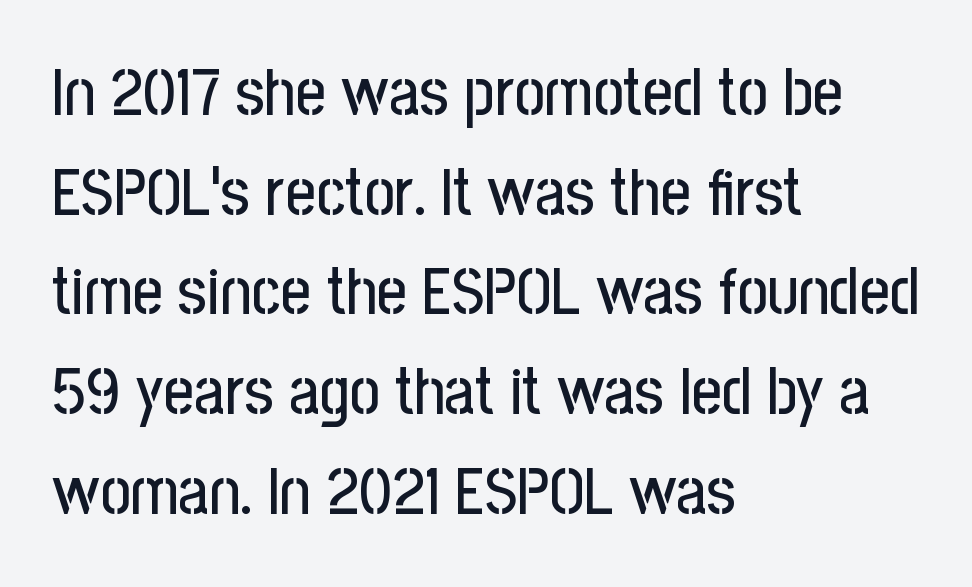
Q: Is the text italic (slanted)? A: No, it is upright.
Q: Is the typeface a serif or a sans-serif typeface? A: Sans-serif.
Q: Is the text underlined? A: No.
Q: How is the paragraph aligned? A: Left-aligned.
Q: Is the spacing between letters normal or unusually wide? A: Normal.
Q: Is the spacing between lines tight, normal or loose? A: Normal.
Q: Width (condensed, normal, or wide)? A: Condensed.
Q: Stroke contrast? A: Low.
Q: x-height? A: Medium.
Q: Monospaced? A: No.
